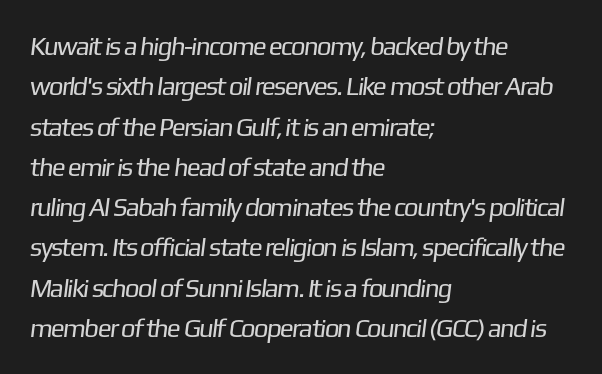
Beneath every word, the page is bare. Notice how descenders clear the ascenders below comfortably — that's standard leading. Reading down the block, your eye returns to a fixed left position each line. Think standard paragraph weight, or any step lighter than that. The tracking reads as untouched default to a designer's eye.
